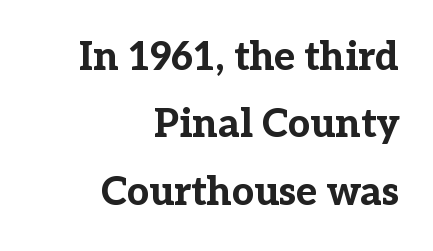
{"serif": "yes", "italic": "no", "bold": "yes", "weight": "bold", "width": "normal", "stroke_contrast": "low", "x_height": "medium", "monospaced": "no", "underline": "no", "align": "right", "line_spacing_ratio": 1.73, "letter_spacing": "normal", "letter_spacing_em": 0.0, "glyph_px": 39}
